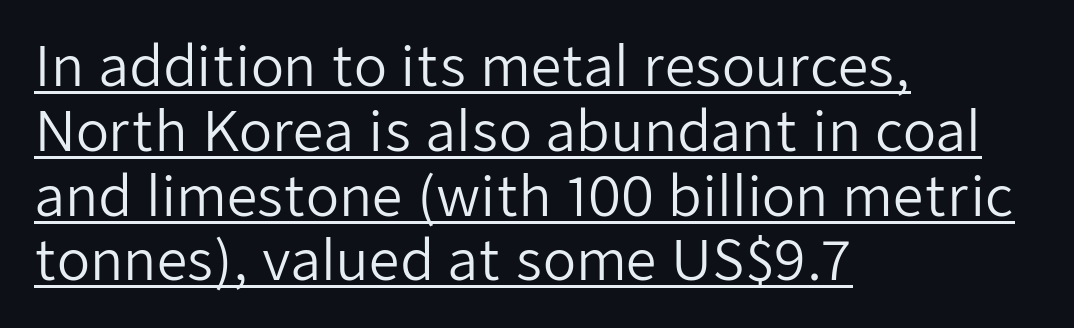
The image shows 54 px regular-weight sans-serif type, upright; set left-aligned, line spacing 1.2x, normal letter spacing, underlined; low stroke contrast and a medium x-height.
